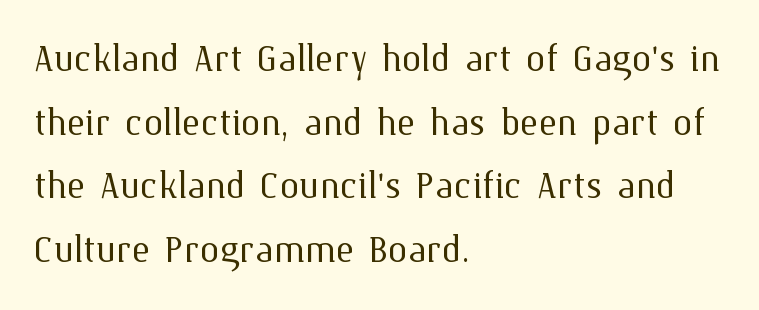
The image shows 49 px light type, upright; set left-aligned, normal line spacing (1.3x), normal letter spacing, not underlined; medium stroke contrast and a medium x-height.
